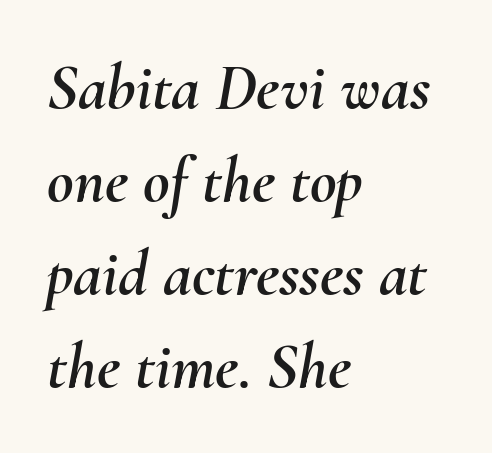
Q: Is the text italic (slanted)? A: Yes, it leans right by about 10 degrees.
Q: Is the text underlined? A: No.
Q: How is the paragraph aligned? A: Left-aligned.
Q: Is the spacing between letters normal or unusually wide? A: Normal.
Q: Is the spacing between lines tight, normal or loose? A: Normal.
Q: Width (condensed, normal, or wide)? A: Normal.
Q: Stroke contrast? A: Medium.
Q: x-height? A: Small.
Q: Monospaced? A: No.
